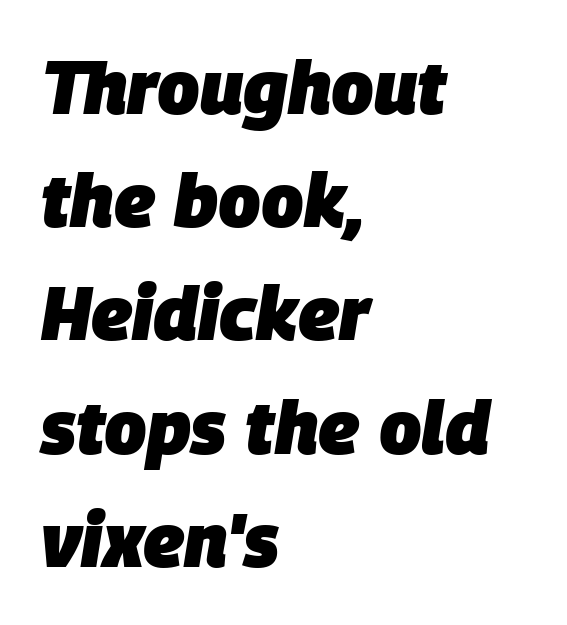
{"italic": "yes", "lean": "right", "slant_degrees": 9, "bold": "yes", "weight": "heavy", "width": "normal", "stroke_contrast": "low", "x_height": "large", "monospaced": "no", "underline": "no", "align": "left", "line_spacing": "normal", "line_spacing_ratio": 1.51, "letter_spacing": "normal", "letter_spacing_em": 0.0, "glyph_px": 75}
